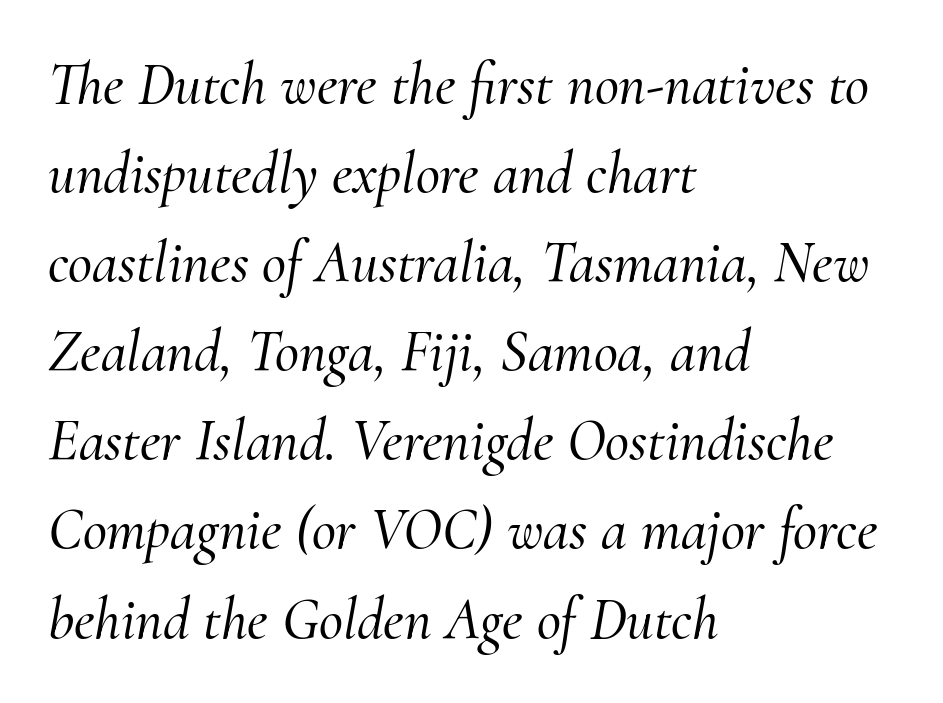
Q: Is the text italic (slanted)? A: Yes, it leans right by about 10 degrees.
Q: Is the typeface a serif or a sans-serif typeface? A: Serif.
Q: Is the text underlined? A: No.
Q: How is the paragraph aligned? A: Left-aligned.
Q: Is the spacing between letters normal or unusually wide? A: Normal.
Q: Is the spacing between lines tight, normal or loose? A: Normal.
Q: Width (condensed, normal, or wide)? A: Normal.
Q: Stroke contrast? A: Medium.
Q: x-height? A: Small.
Q: Monospaced? A: No.
